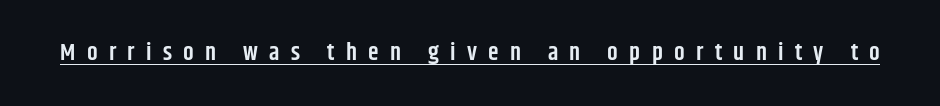
Honestly, the underline is the first thing you notice here. Is there any slant? The stems are plumb. The strokes are fattened partway — semibold, not bold. There is plenty of visible air inserted between adjacent glyphs.
